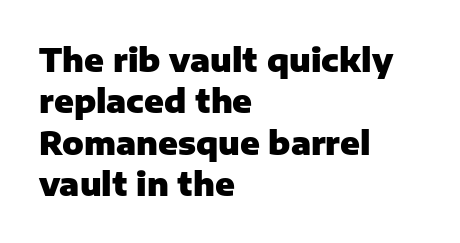
Q: Is the text bold? A: Yes.
Q: Is the text italic (slanted)? A: No, it is upright.
Q: Is the typeface a serif or a sans-serif typeface? A: Sans-serif.
Q: Is the text underlined? A: No.
Q: How is the paragraph aligned? A: Left-aligned.
Q: Is the spacing between letters normal or unusually wide? A: Normal.
Q: Is the spacing between lines tight, normal or loose? A: Normal.
Q: Width (condensed, normal, or wide)? A: Normal.
Q: Stroke contrast? A: Low.
Q: x-height? A: Medium.
Q: Monospaced? A: No.
